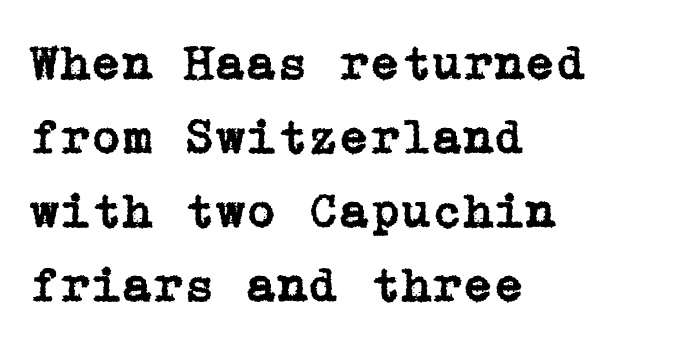
The image shows 50 px serif type, upright; set left-aligned, normal line spacing (1.48x), normal letter spacing, not underlined; low stroke contrast and a medium x-height.
